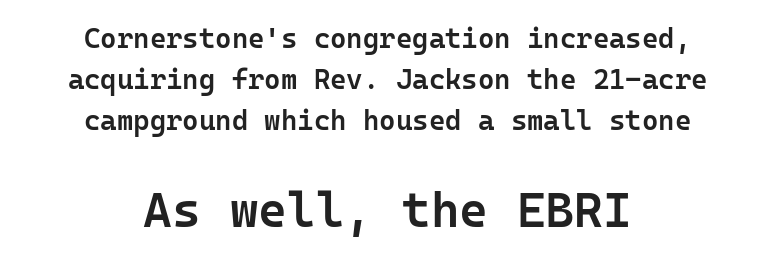
Short note: letters normally spaced. Each line is balanced around a shared central axis. How heavy is the stroke? Medium-heavy — a semibold, shy of bold. Unlike a traditional serif, this face leaves its strokes unadorned. The passage shown stacks its lines at a standard gap. Which chunk is bigger? The second one — the bottom block dwarfs the top.
